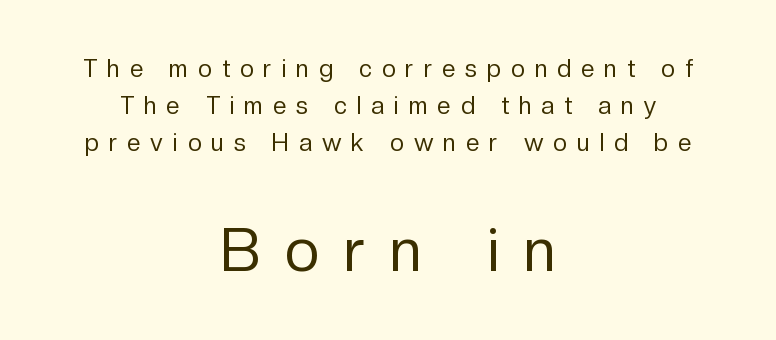
Q: Is the text bold? A: No.
Q: Is the text italic (slanted)? A: No, it is upright.
Q: Is the typeface a serif or a sans-serif typeface? A: Sans-serif.
Q: Is the text underlined? A: No.
Q: How is the paragraph aligned? A: Centered.
Q: Is the spacing between letters normal or unusually wide? A: Unusually wide.
Q: Is the spacing between lines tight, normal or loose? A: Normal.
Q: Which block of text is set in a larger size, the first (top) or the second (bottom)? A: The second (bottom) one.
Q: Width (condensed, normal, or wide)? A: Normal.
Q: Stroke contrast? A: Low.
Q: x-height? A: Medium.
Q: Monospaced? A: No.
